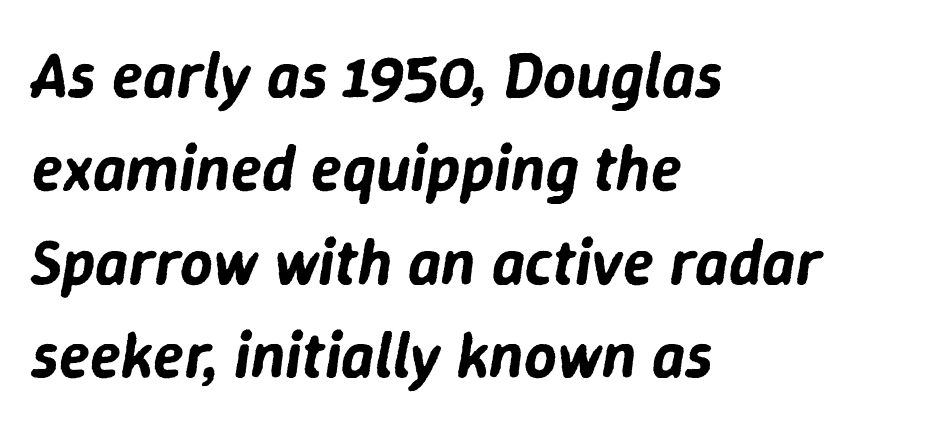
{"italic": "yes", "lean": "right", "slant_degrees": 9, "width": "normal", "stroke_contrast": "low", "x_height": "medium", "monospaced": "no", "underline": "no", "align": "left", "line_spacing": "normal", "line_spacing_ratio": 1.46, "letter_spacing": "normal", "letter_spacing_em": 0.0, "glyph_px": 64}
